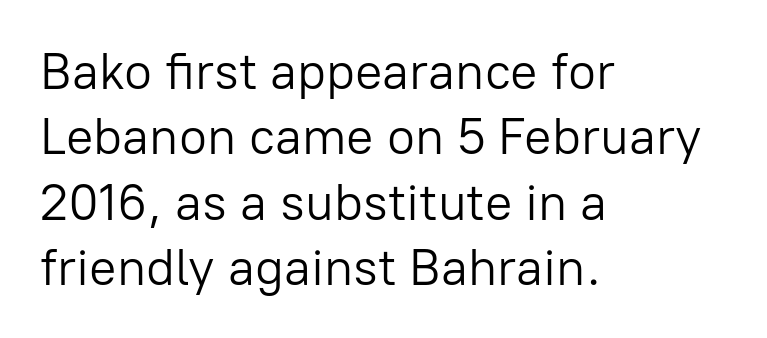
Q: Is the text bold? A: No.
Q: Is the text italic (slanted)? A: No, it is upright.
Q: Is the typeface a serif or a sans-serif typeface? A: Sans-serif.
Q: Is the text underlined? A: No.
Q: How is the paragraph aligned? A: Left-aligned.
Q: Is the spacing between letters normal or unusually wide? A: Normal.
Q: Is the spacing between lines tight, normal or loose? A: Normal.
Q: Width (condensed, normal, or wide)? A: Normal.
Q: Stroke contrast? A: Low.
Q: x-height? A: Medium.
Q: Monospaced? A: No.
